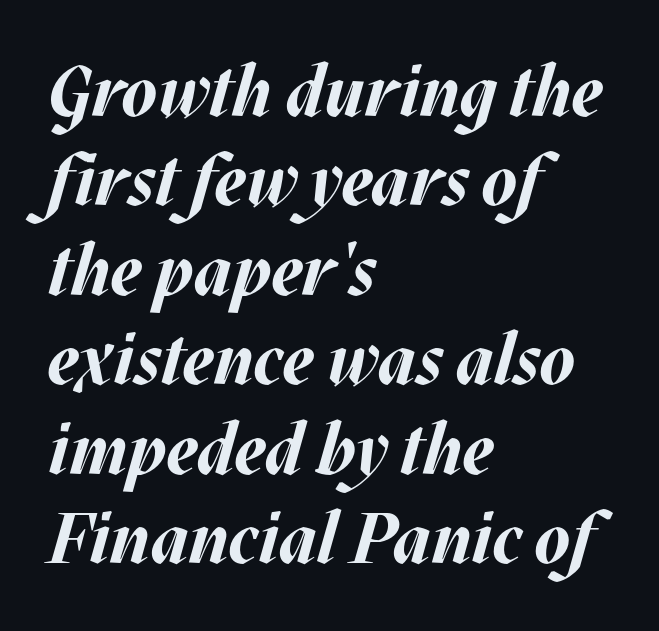
{"italic": "yes", "lean": "right", "slant_degrees": 17, "bold": "yes", "weight": "bold", "width": "normal", "stroke_contrast": "medium", "x_height": "large", "monospaced": "no", "underline": "no", "align": "left", "line_spacing": "normal", "line_spacing_ratio": 1.26, "letter_spacing": "normal", "letter_spacing_em": 0.0, "glyph_px": 71}
